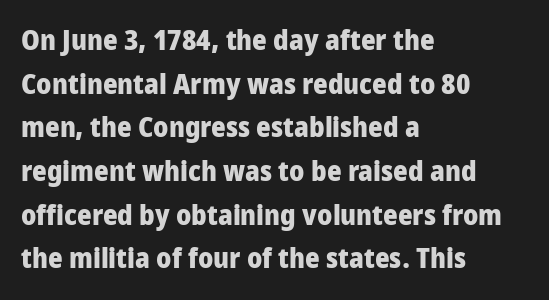
Q: Is the text bold? A: Yes.
Q: Is the text italic (slanted)? A: No, it is upright.
Q: Is the typeface a serif or a sans-serif typeface? A: Sans-serif.
Q: Is the text underlined? A: No.
Q: How is the paragraph aligned? A: Left-aligned.
Q: Is the spacing between letters normal or unusually wide? A: Normal.
Q: Is the spacing between lines tight, normal or loose? A: Normal.
Q: Width (condensed, normal, or wide)? A: Condensed.
Q: Stroke contrast? A: Low.
Q: x-height? A: Large.
Q: Monospaced? A: No.
